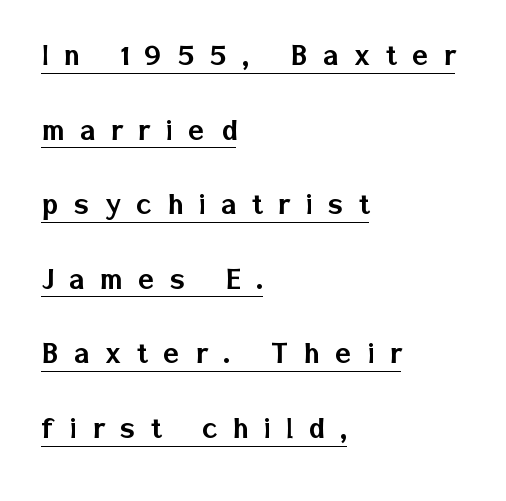
{"serif": "no", "italic": "no", "width": "normal", "stroke_contrast": "low", "x_height": "medium", "monospaced": "no", "underline": "yes", "align": "left", "line_spacing": "loose", "line_spacing_ratio": 2.26, "letter_spacing": "wide", "letter_spacing_em": 0.48, "glyph_px": 33}
